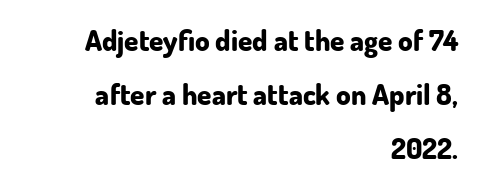
Q: Is the text bold? A: Yes.
Q: Is the text italic (slanted)? A: No, it is upright.
Q: Is the typeface a serif or a sans-serif typeface? A: Sans-serif.
Q: Is the text underlined? A: No.
Q: How is the paragraph aligned? A: Right-aligned.
Q: Is the spacing between letters normal or unusually wide? A: Normal.
Q: Width (condensed, normal, or wide)? A: Normal.
Q: Stroke contrast? A: Low.
Q: x-height? A: Small.
Q: Monospaced? A: No.
